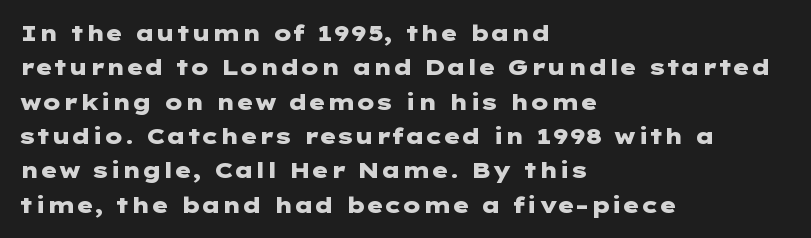
The image shows 22 px bold type, upright; set left-aligned, normal line spacing (1.56x), normal letter spacing, not underlined.
